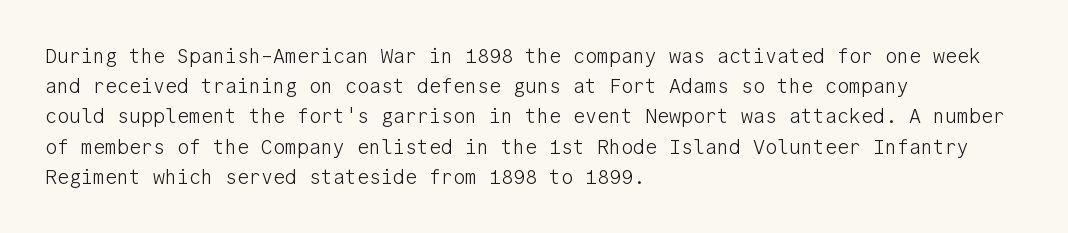
The image shows 20 px text type, upright; set left-aligned, normal line spacing (1.51x), normal letter spacing, not underlined.
